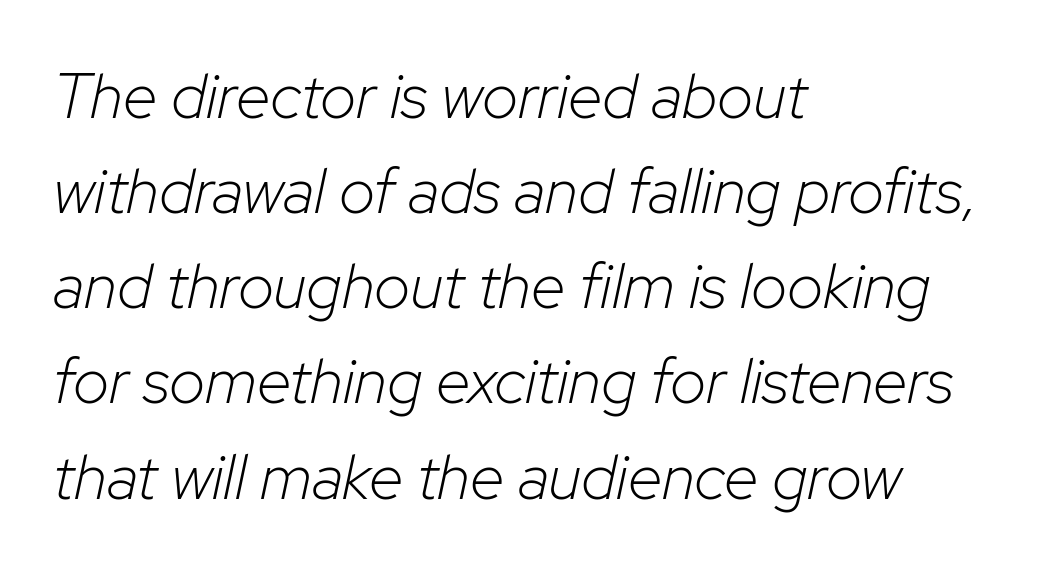
Q: Is the text bold? A: No.
Q: Is the text italic (slanted)? A: Yes, it leans right by about 12 degrees.
Q: Is the text underlined? A: No.
Q: How is the paragraph aligned? A: Left-aligned.
Q: Is the spacing between letters normal or unusually wide? A: Normal.
Q: Is the spacing between lines tight, normal or loose? A: Normal.
Q: Width (condensed, normal, or wide)? A: Normal.
Q: Stroke contrast? A: Low.
Q: x-height? A: Medium.
Q: Monospaced? A: No.
